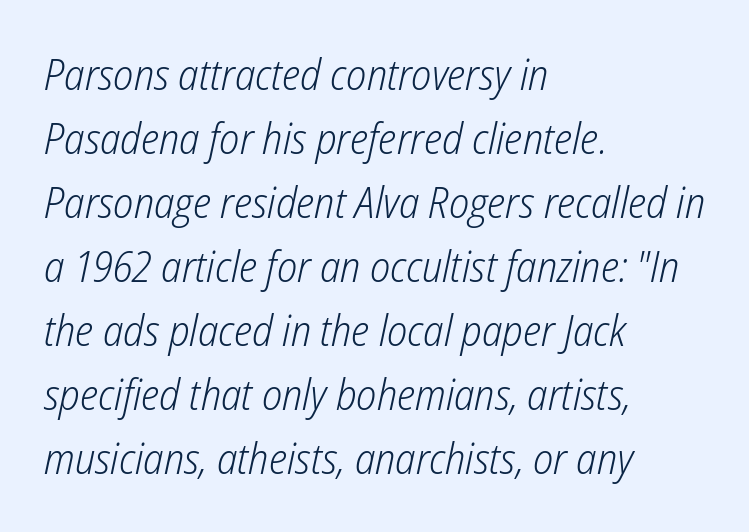
{"italic": "yes", "lean": "right", "slant_degrees": 12, "bold": "no", "weight": "light", "width": "condensed", "stroke_contrast": "low", "x_height": "medium", "monospaced": "no", "underline": "no", "align": "left", "line_spacing": "normal", "line_spacing_ratio": 1.49, "letter_spacing": "normal", "letter_spacing_em": 0.0, "glyph_px": 43}
